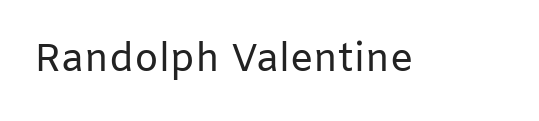
Q: Is the text bold? A: No.
Q: Is the text italic (slanted)? A: No, it is upright.
Q: Is the typeface a serif or a sans-serif typeface? A: Sans-serif.
Q: Is the text underlined? A: No.
Q: Is the spacing between letters normal or unusually wide? A: Normal.
Q: Width (condensed, normal, or wide)? A: Normal.
Q: Stroke contrast? A: Low.
Q: x-height? A: Medium.
Q: Monospaced? A: No.
